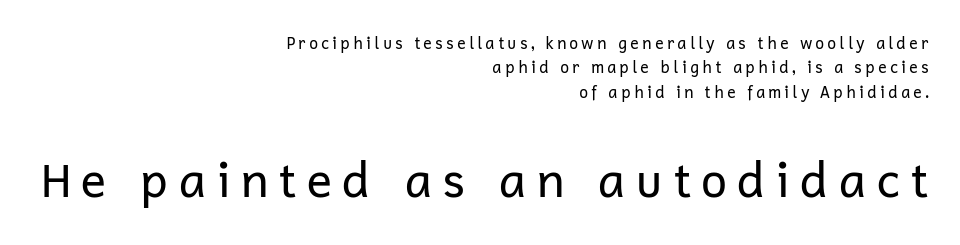
Q: Is the text bold? A: No.
Q: Is the text italic (slanted)? A: No, it is upright.
Q: Is the typeface a serif or a sans-serif typeface? A: Sans-serif.
Q: Is the text underlined? A: No.
Q: How is the paragraph aligned? A: Right-aligned.
Q: Is the spacing between lines tight, normal or loose? A: Normal.
Q: Which block of text is set in a larger size, the first (top) or the second (bottom)? A: The second (bottom) one.
Q: Width (condensed, normal, or wide)? A: Normal.
Q: Stroke contrast? A: Low.
Q: x-height? A: Medium.
Q: Monospaced? A: No.
